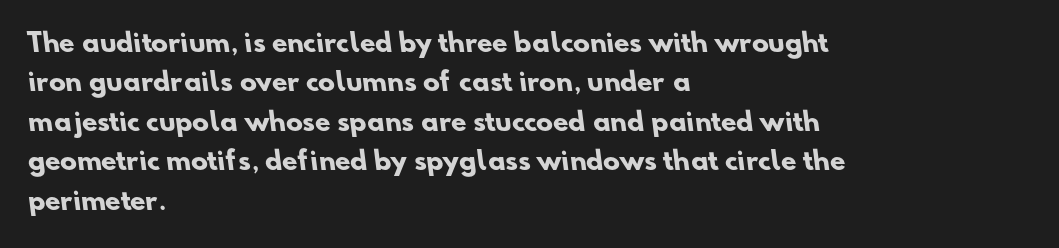
Q: Is the text bold? A: Yes.
Q: Is the text underlined? A: No.
Q: How is the paragraph aligned? A: Left-aligned.
Q: Is the spacing between letters normal or unusually wide? A: Normal.
Q: Is the spacing between lines tight, normal or loose? A: Normal.
